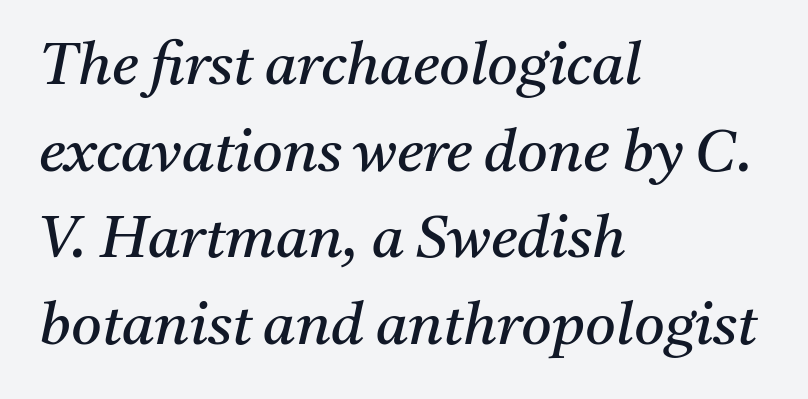
Note: serifs present on the glyphs. It's the slanting kind of type. Underlining? Definitely not there. Tracking value appears to be zero — textbook default spacing. Compared with a centered layout, this one pins lines to the left instead. The font is comparable to plain body text, perhaps lighter.
